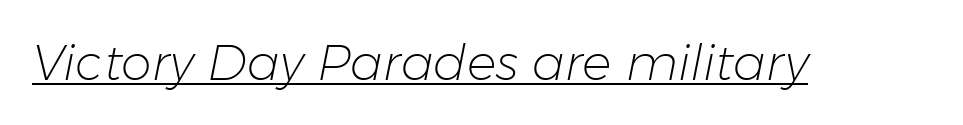
Q: Is the text bold? A: No.
Q: Is the text italic (slanted)? A: Yes, it leans right by about 11 degrees.
Q: Is the text underlined? A: Yes.
Q: Is the spacing between letters normal or unusually wide? A: Normal.
Q: Width (condensed, normal, or wide)? A: Normal.
Q: Stroke contrast? A: Low.
Q: x-height? A: Medium.
Q: Monospaced? A: No.
